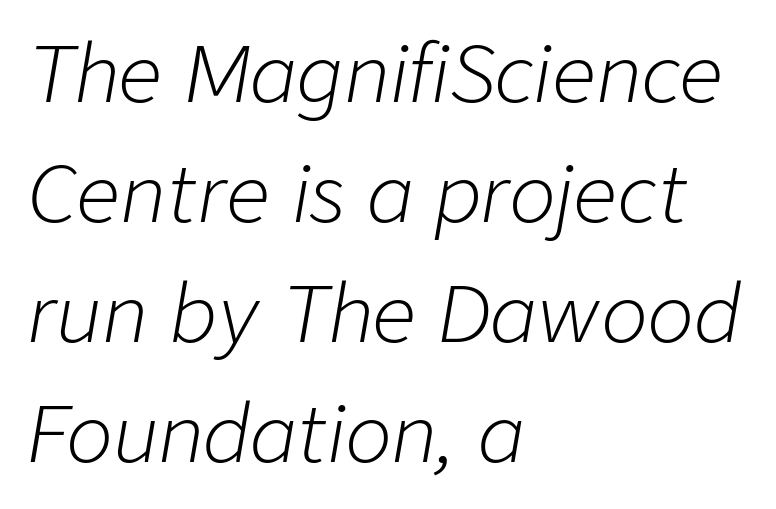
{"italic": "yes", "lean": "right", "slant_degrees": 9, "bold": "no", "weight": "light", "width": "normal", "stroke_contrast": "low", "x_height": "medium", "monospaced": "no", "underline": "no", "align": "left", "line_spacing": "normal", "line_spacing_ratio": 1.54, "letter_spacing": "normal", "letter_spacing_em": 0.0, "glyph_px": 78}
